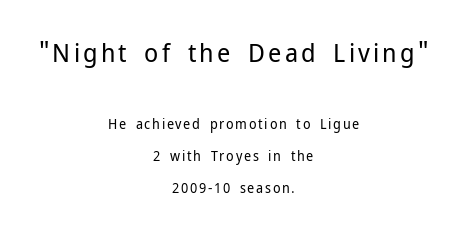
Summary of weight: not heavy and not bold. Widely set lines give the paragraph a tall, airy silhouette. Bigger letters appear in the top chunk; the bottom chunk is reduced. The passage shown is not underscored anywhere.
